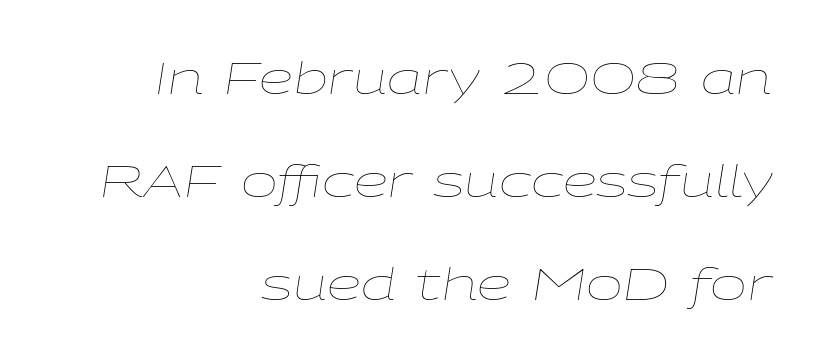
{"italic": "yes", "lean": "right", "slant_degrees": 9, "bold": "no", "weight": "thin", "width": "wide", "stroke_contrast": "low", "x_height": "medium", "monospaced": "no", "underline": "no", "align": "right", "line_spacing": "loose", "line_spacing_ratio": 2.34, "letter_spacing": "normal", "letter_spacing_em": 0.0, "glyph_px": 44}
